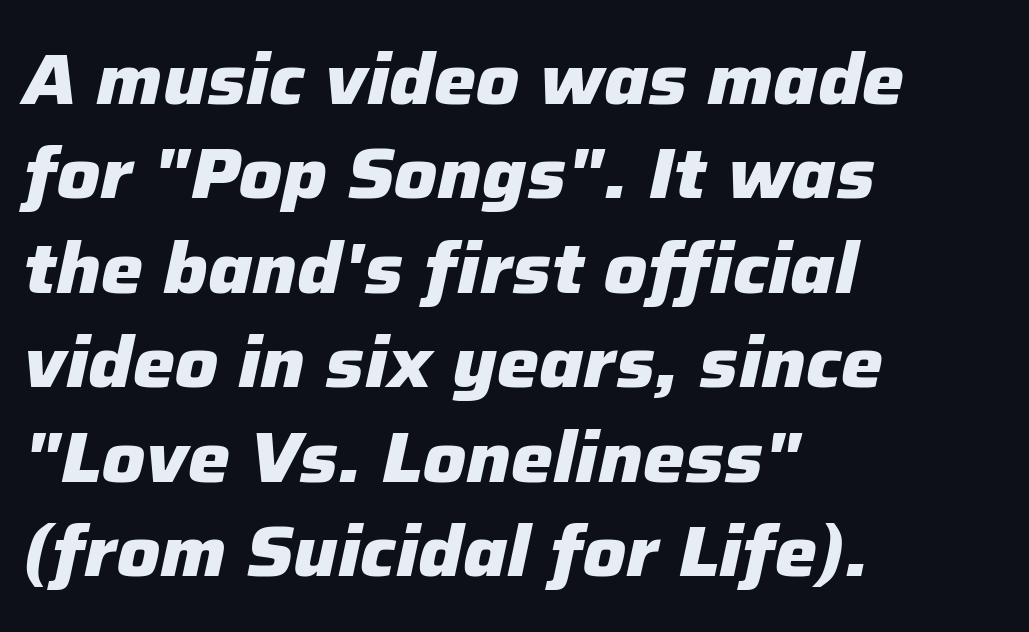
Spacing between characters is what you'd get straight out of the box. Horizontally, the lines are justified to the leading edge only. Words float on clear page, feet unadorned. Vertically, the passage feels balanced, rows spaced as you'd expect. The passage shown is emphatically bold.
